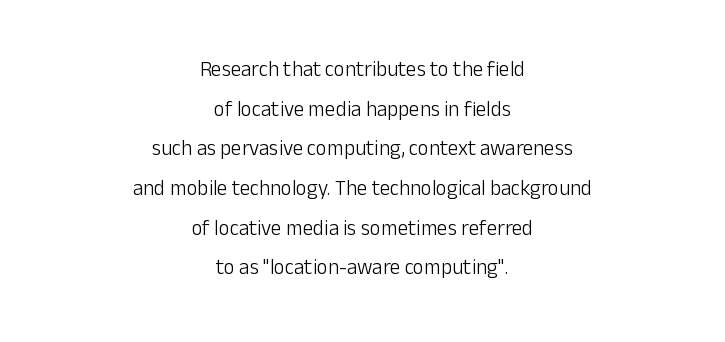
{"italic": "no", "bold": "no", "underline": "no", "align": "center", "line_spacing_ratio": 1.89, "letter_spacing": "normal", "letter_spacing_em": 0.0, "glyph_px": 21}
